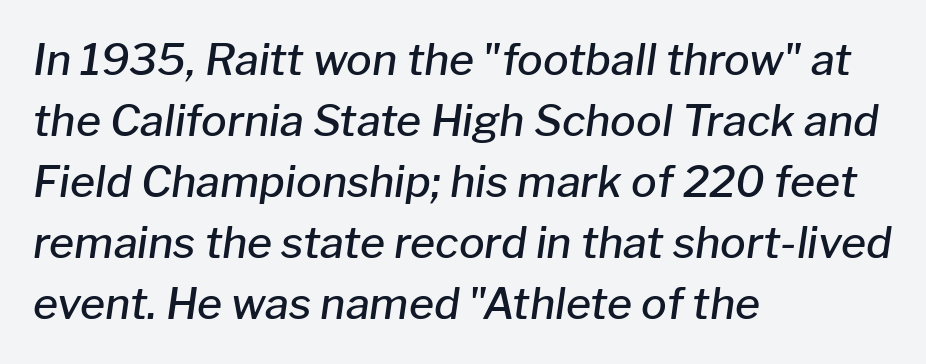
The image shows 43 px semibold type, italic (leaning right); set left-aligned, normal line spacing (1.42x), normal letter spacing, not underlined; low stroke contrast and a medium x-height.
